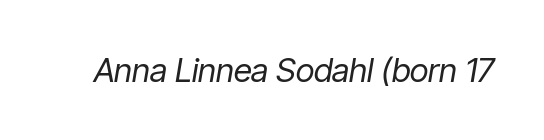
Stems here are at most as thick as an everyday book face. These lines were composed using italics. The passage shown is typed in a proportional face where columns would drift. The foot of each line stays bare and open.
